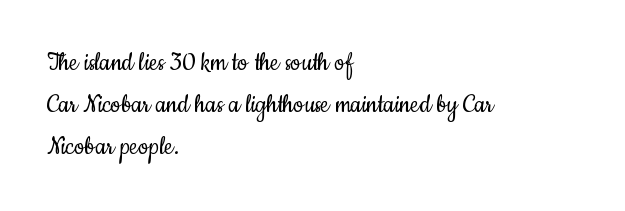
The image shows 29 px regular-weight, condensed sans-serif type; set left-aligned, normal line spacing (1.44x), normal letter spacing, not underlined; low stroke contrast and a small x-height.
